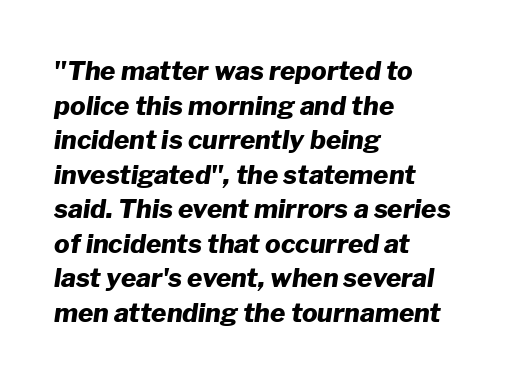
The vertical gap from one line to the next is medium. The string is rendered with underlining switched off. Words appear dense and cohesive because spacing is normal. The glyphs have the mass of a bold cut. The typesetter chose a ragged-right arrangement here. The letters are slanted; this is an italic face.
